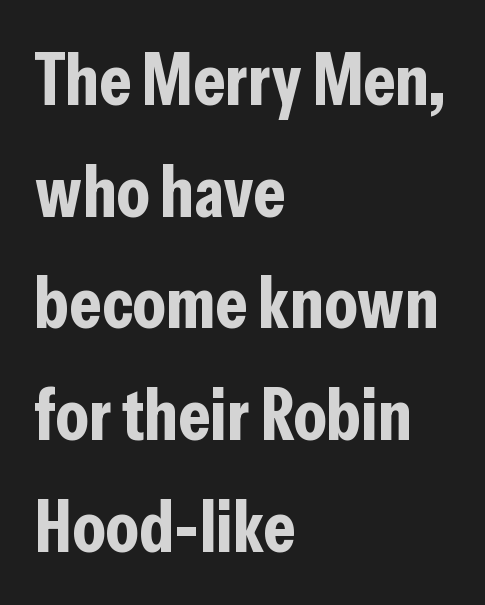
{"serif": "no", "italic": "no", "bold": "yes", "weight": "bold", "width": "condensed", "stroke_contrast": "low", "x_height": "medium", "monospaced": "no", "underline": "no", "align": "left", "line_spacing": "normal", "line_spacing_ratio": 1.53, "letter_spacing": "normal", "letter_spacing_em": 0.0, "glyph_px": 73}
